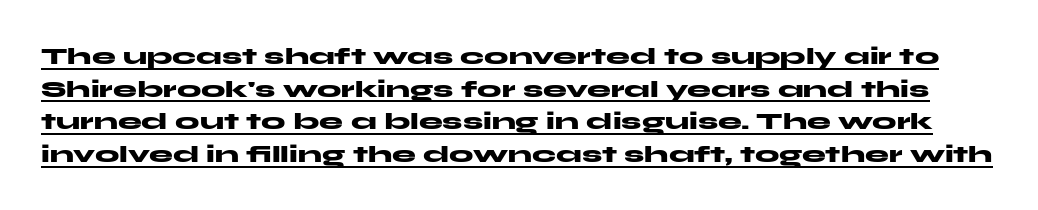
Q: Is the text bold? A: Yes.
Q: Is the text italic (slanted)? A: No, it is upright.
Q: Is the text underlined? A: Yes.
Q: Is the spacing between letters normal or unusually wide? A: Normal.
Q: Is the spacing between lines tight, normal or loose? A: Normal.
